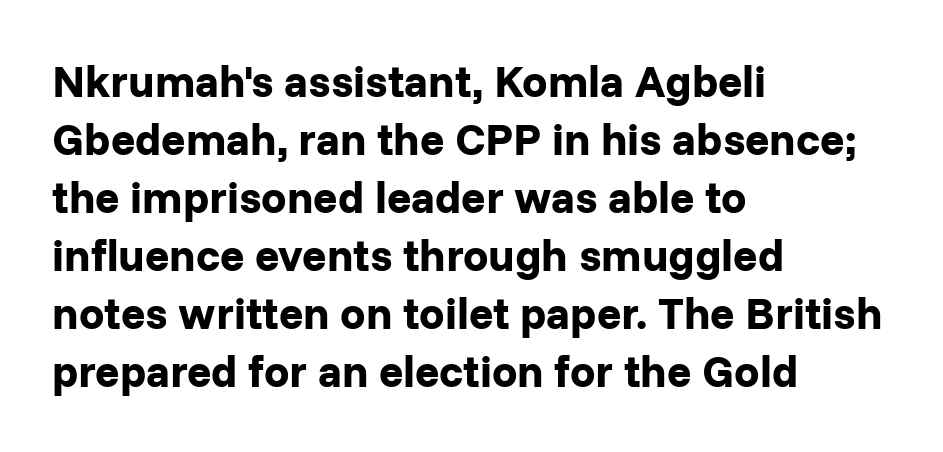
{"serif": "no", "italic": "no", "bold": "yes", "weight": "bold", "width": "normal", "stroke_contrast": "low", "x_height": "medium", "monospaced": "no", "underline": "no", "align": "left", "line_spacing": "normal", "line_spacing_ratio": 1.29, "letter_spacing": "normal", "letter_spacing_em": 0.0, "glyph_px": 45}
